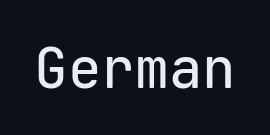
Q: Is the text italic (slanted)? A: No, it is upright.
Q: Is the typeface a serif or a sans-serif typeface? A: Sans-serif.
Q: Is the text underlined? A: No.
Q: Is the spacing between letters normal or unusually wide? A: Normal.
Q: Width (condensed, normal, or wide)? A: Normal.
Q: Stroke contrast? A: Low.
Q: x-height? A: Medium.
Q: Monospaced? A: Yes.
